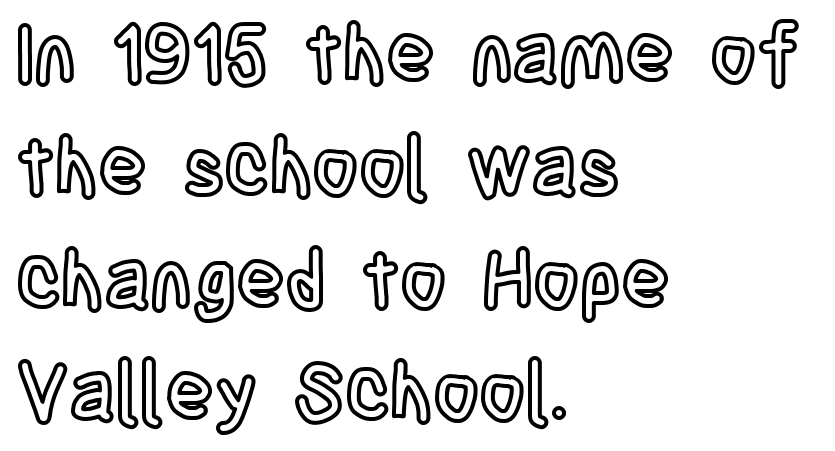
Q: Is the text italic (slanted)? A: No, it is upright.
Q: Is the text underlined? A: No.
Q: How is the paragraph aligned? A: Left-aligned.
Q: Is the spacing between letters normal or unusually wide? A: Normal.
Q: Is the spacing between lines tight, normal or loose? A: Normal.
Q: Width (condensed, normal, or wide)? A: Condensed.
Q: x-height? A: Large.
Q: Monospaced? A: No.
